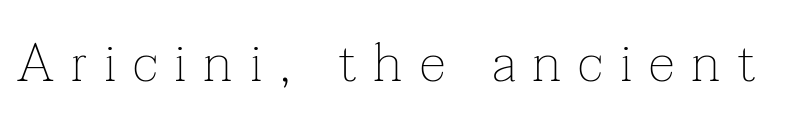
Each letter keeps its own natural width here, so spacing adapts to shape. Do the letters lean? They stand straight. Weight: in the light-to-regular range. Inter-character spacing is expanded well beyond the font's built-in metrics.
